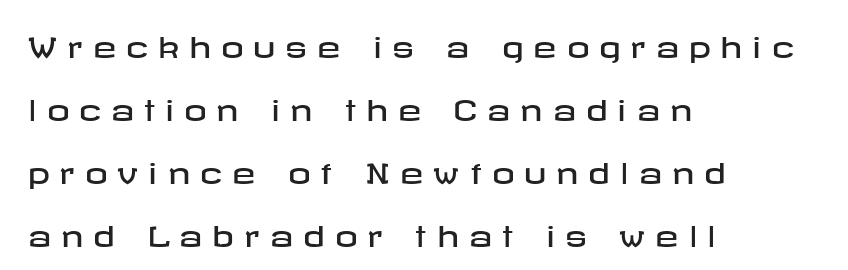
The image shows 28 px wide sans-serif type, upright; set left-aligned, loose line spacing (2.25x), unusually wide letter spacing (+0.36 em), not underlined; low stroke contrast and a medium x-height.
